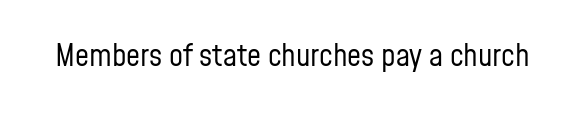
The image shows 31 px regular-weight, condensed sans-serif type, upright; set normal letter spacing, not underlined; low stroke contrast and a medium x-height.
